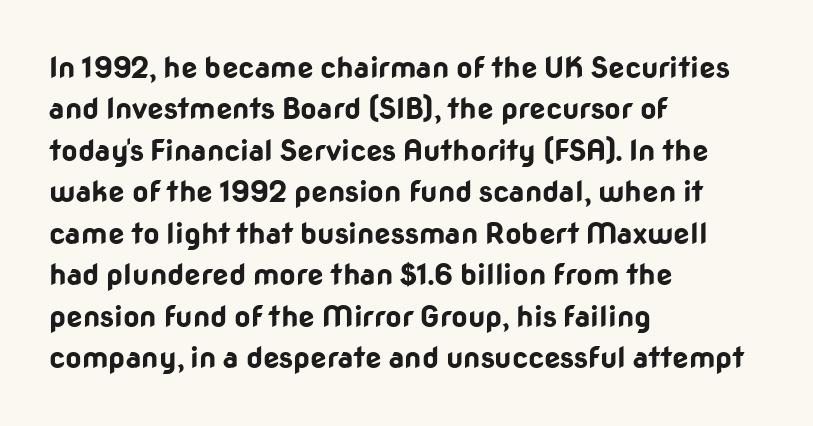
Q: Is the text bold? A: Yes.
Q: Is the text italic (slanted)? A: No, it is upright.
Q: Is the typeface a serif or a sans-serif typeface? A: Sans-serif.
Q: Is the text underlined? A: No.
Q: How is the paragraph aligned? A: Left-aligned.
Q: Is the spacing between letters normal or unusually wide? A: Normal.
Q: Is the spacing between lines tight, normal or loose? A: Normal.
Q: Width (condensed, normal, or wide)? A: Normal.
Q: Stroke contrast? A: Low.
Q: x-height? A: Medium.
Q: Monospaced? A: No.
